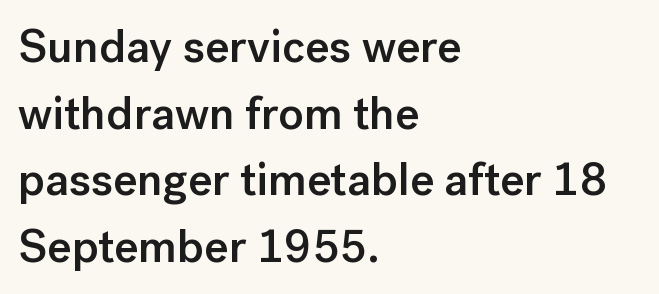
{"serif": "no", "italic": "no", "bold": "semi", "weight": "semibold", "width": "normal", "stroke_contrast": "low", "x_height": "medium", "monospaced": "no", "underline": "no", "align": "left", "line_spacing": "normal", "line_spacing_ratio": 1.45, "letter_spacing": "normal", "letter_spacing_em": 0.0, "glyph_px": 46}
